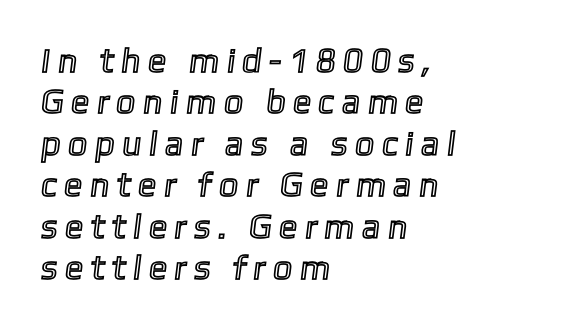
Lines of text with bare space underneath. Do the characters align in a grid? No, the font is proportional. Which margin do the lines hug? The left one — the right edge is uneven. Someone cranked the tracking dial way up on this one.
